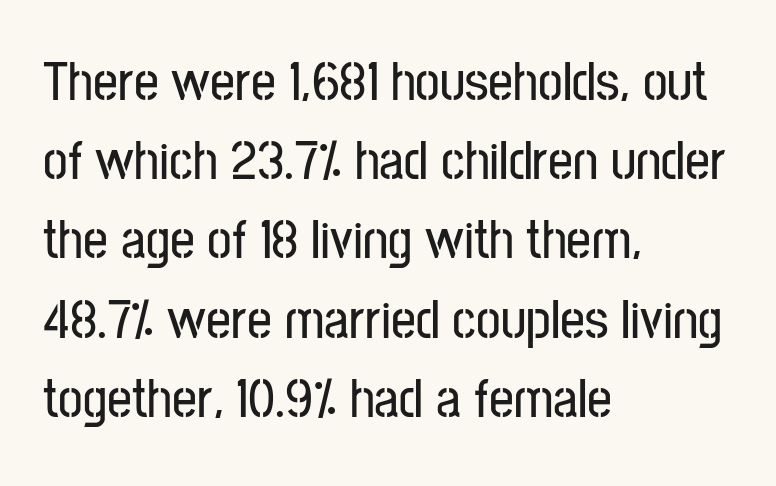
Beneath every word, the page is bare. Quick note: not italic, upright. The paragraph has a hard left edge and a soft right edge. Proportional: the letters do not fall into vertical columns. The rows are spaced the way most documents space them.
